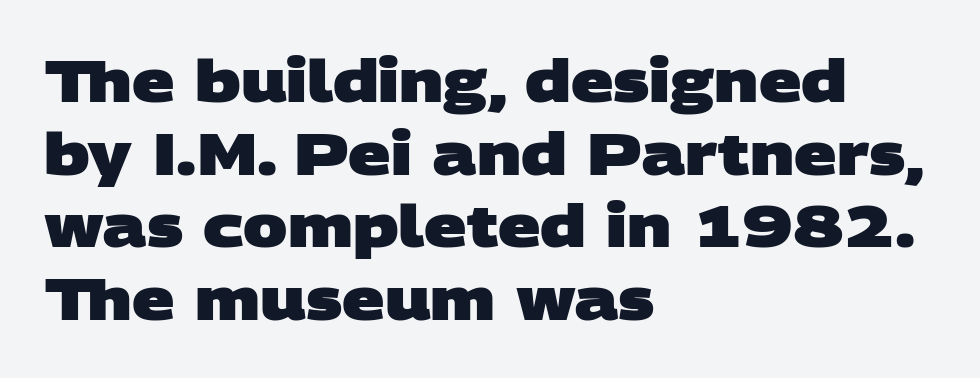
Q: Is the text bold? A: Yes.
Q: Is the typeface a serif or a sans-serif typeface? A: Sans-serif.
Q: Is the text underlined? A: No.
Q: How is the paragraph aligned? A: Left-aligned.
Q: Is the spacing between letters normal or unusually wide? A: Normal.
Q: Width (condensed, normal, or wide)? A: Wide.
Q: Stroke contrast? A: Low.
Q: x-height? A: Large.
Q: Monospaced? A: No.
